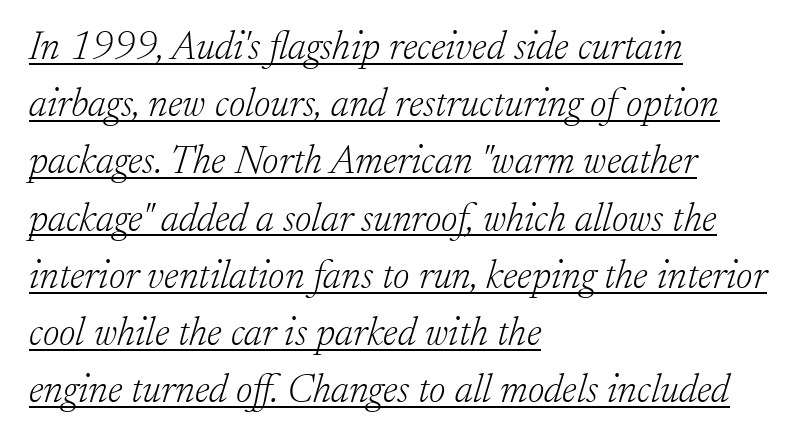
Is there much room between lines? A standard amount, neither cramped nor airy. The rendering applies a slant to the glyphs. Compared with undecorated copy, this sample adds a rule below the words. Students, note that the glyphs here touch the page at normal intervals. Counters stay open thanks to moderate or lighter strokes. The passage shown is typed in a proportional face where columns would drift.
